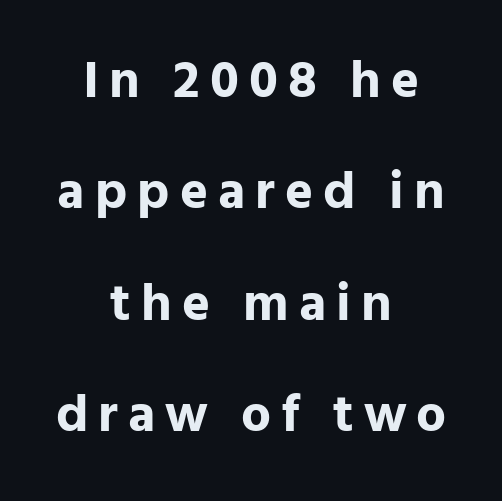
{"serif": "no", "italic": "no", "bold": "yes", "weight": "bold", "width": "normal", "stroke_contrast": "low", "x_height": "medium", "monospaced": "no", "underline": "no", "align": "center", "line_spacing": "loose", "line_spacing_ratio": 2.1, "glyph_px": 53}
